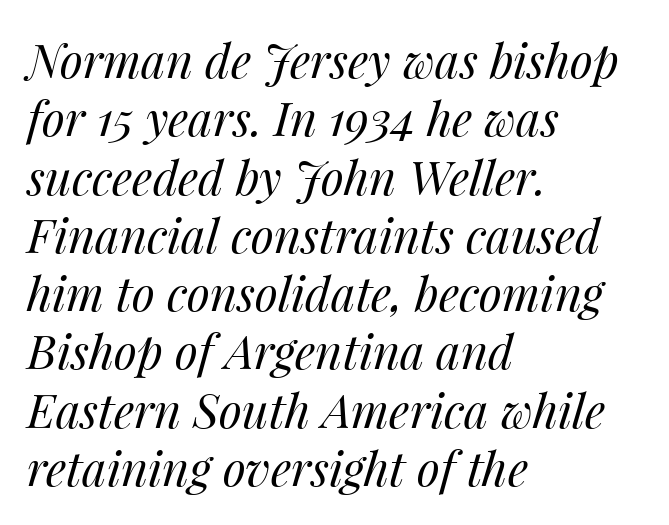
{"italic": "yes", "lean": "right", "slant_degrees": 14, "bold": "no", "weight": "regular", "width": "normal", "stroke_contrast": "medium", "x_height": "medium", "monospaced": "no", "underline": "no", "align": "left", "line_spacing_ratio": 1.24, "letter_spacing": "normal", "letter_spacing_em": 0.0, "glyph_px": 47}
